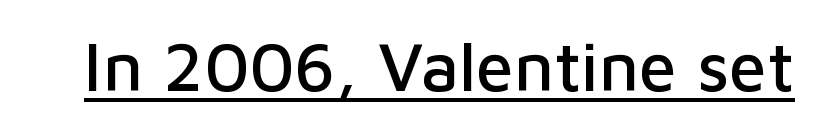
Note the varied advance widths — an 'i' is clearly narrower than an 'm'. The letterforms sit shoulder to shoulder at normal distance. Underlined type. Style check: upright.
